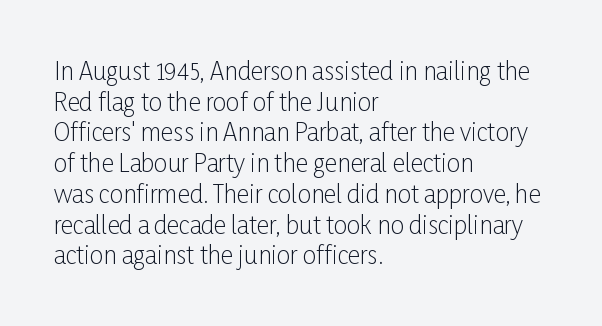
The image shows 24 px text type, upright; set left-aligned, normal line spacing (1.28x), normal letter spacing, not underlined.
